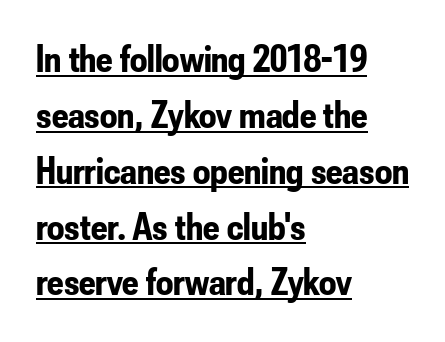
Does the type have serifs? No, each stem ends abruptly. You'd pick this weight for a headline — it's a proper bold. Note the varied advance widths — an 'i' is clearly narrower than an 'm'. Every character sits straight up, as roman type does.
